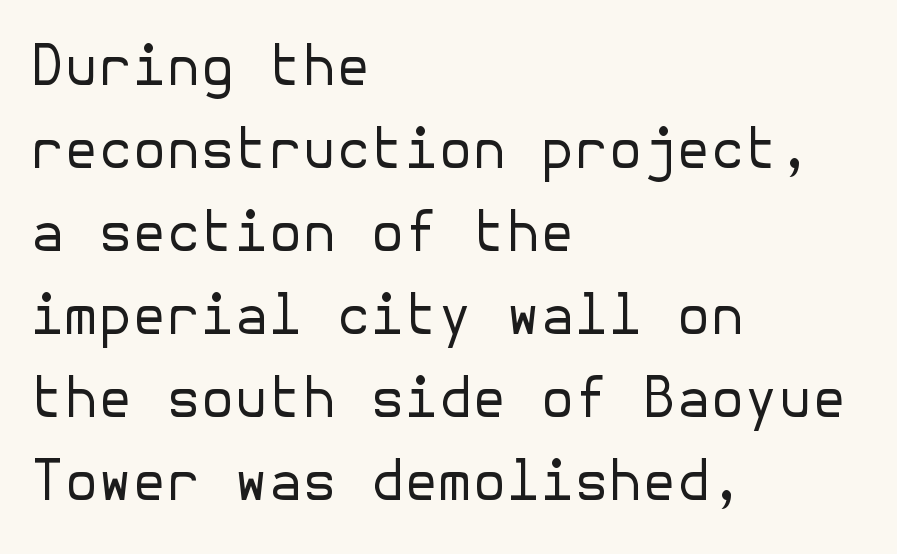
The image shows 55 px regular-weight sans-serif type, upright; set left-aligned, normal line spacing (1.51x), normal letter spacing, not underlined; low stroke contrast and a medium x-height.
